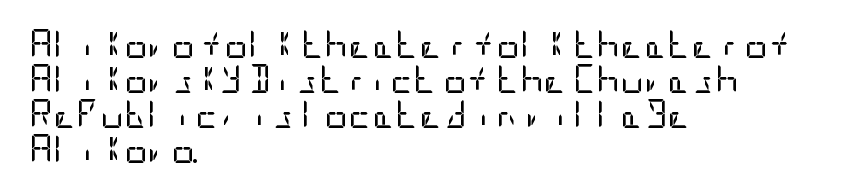
A light-to-regular cut is what we see here. Words float on clear page, feet unadorned. Observe the absence of serifs on each vertical stroke in this sample. The typesetter chose a ragged-right arrangement here. Tall strokes in this sample are plumb rather than angled.
